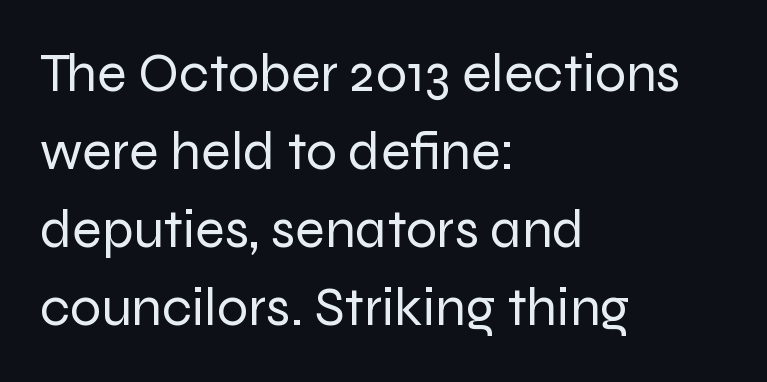
Typeset ragged right — the left edge is the straight one. No heavy texture on the line: the type isn't bold. Are there feet on the stems? There aren't — it's a sans. The passage shown is typed in a proportional face where columns would drift. Regarding leading, the lines here are spaced in the standard way. A clean baseline with only descenders dipping below it.
